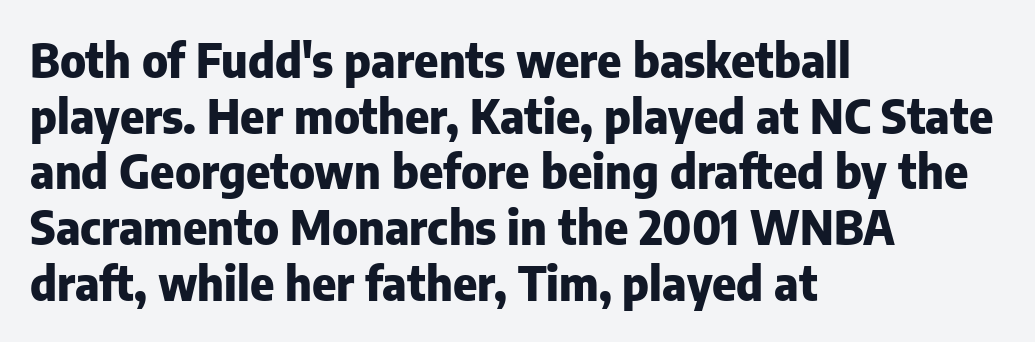
The image shows 46 px heavy sans-serif type, upright; set left-aligned, line spacing 1.21x, normal letter spacing, not underlined; low stroke contrast and a medium x-height.
